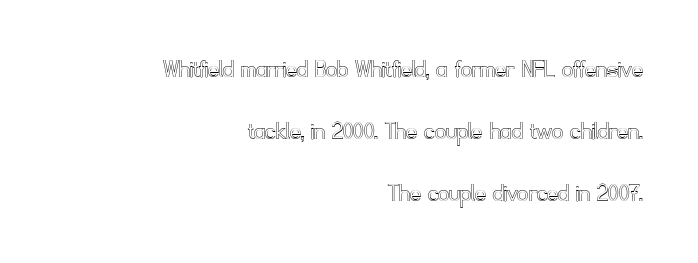
The image shows 27 px text type, upright; set right-aligned, loose line spacing (2.29x), normal letter spacing, not underlined.
